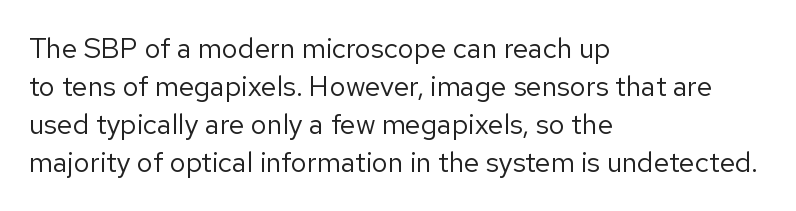
{"serif": "no", "italic": "no", "bold": "no", "weight": "regular", "width": "normal", "stroke_contrast": "low", "x_height": "medium", "monospaced": "no", "underline": "no", "align": "left", "line_spacing": "normal", "line_spacing_ratio": 1.36, "letter_spacing": "normal", "letter_spacing_em": 0.0, "glyph_px": 28}
